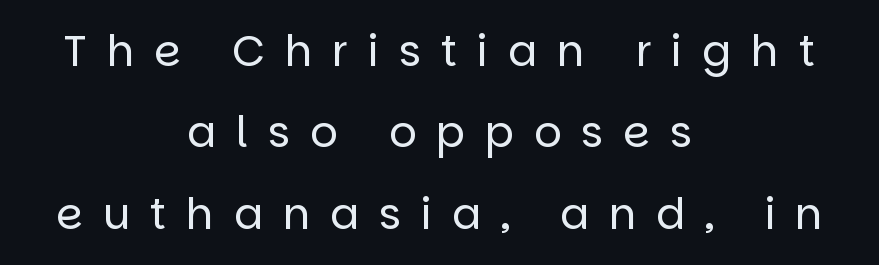
{"serif": "no", "italic": "no", "bold": "no", "weight": "regular", "width": "normal", "stroke_contrast": "low", "x_height": "large", "monospaced": "no", "underline": "no", "align": "center", "line_spacing_ratio": 1.89, "letter_spacing": "wide", "letter_spacing_em": 0.46, "glyph_px": 43}
